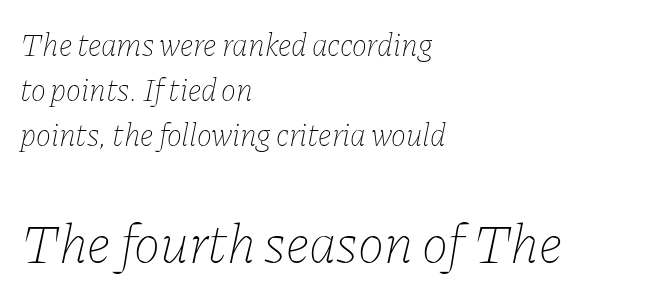
Q: Is the text bold? A: No.
Q: Is the text italic (slanted)? A: Yes, it leans right by about 11 degrees.
Q: Is the text underlined? A: No.
Q: How is the paragraph aligned? A: Left-aligned.
Q: Is the spacing between letters normal or unusually wide? A: Normal.
Q: Is the spacing between lines tight, normal or loose? A: Normal.
Q: Which block of text is set in a larger size, the first (top) or the second (bottom)? A: The second (bottom) one.
Q: Width (condensed, normal, or wide)? A: Normal.
Q: Stroke contrast? A: Low.
Q: x-height? A: Medium.
Q: Monospaced? A: No.
